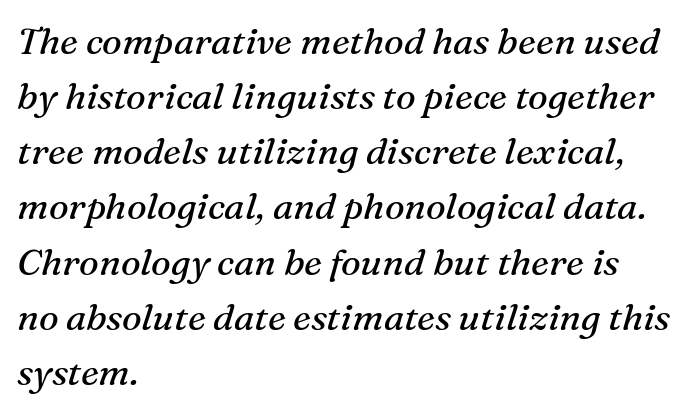
The image shows 37 px regular-weight serif type, italic (leaning right); set left-aligned, normal line spacing (1.49x), normal letter spacing, not underlined; medium stroke contrast and a medium x-height.
